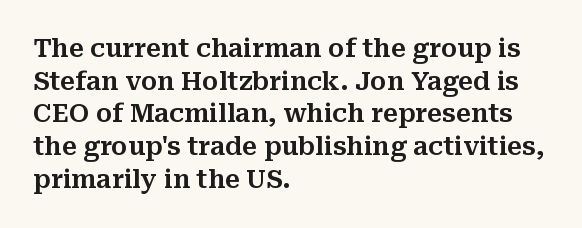
{"italic": "no", "underline": "no", "align": "left", "line_spacing": "normal", "line_spacing_ratio": 1.31, "letter_spacing": "normal", "letter_spacing_em": 0.0, "glyph_px": 25}
